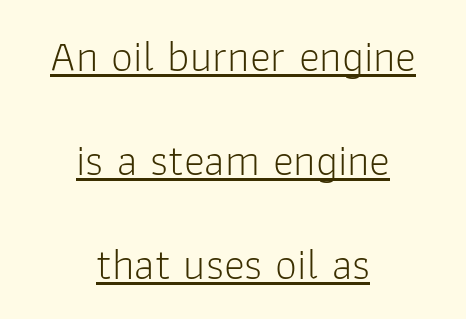
{"serif": "no", "italic": "no", "bold": "no", "weight": "light", "width": "normal", "stroke_contrast": "low", "x_height": "medium", "monospaced": "no", "underline": "yes", "align": "center", "line_spacing": "loose", "line_spacing_ratio": 2.36, "letter_spacing": "normal", "letter_spacing_em": 0.0, "glyph_px": 44}
